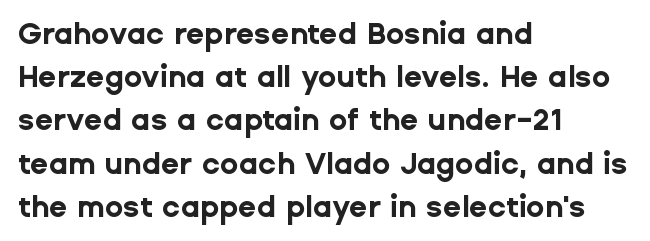
{"serif": "no", "italic": "no", "bold": "yes", "weight": "bold", "width": "normal", "stroke_contrast": "low", "x_height": "medium", "monospaced": "no", "underline": "no", "align": "left", "line_spacing": "normal", "line_spacing_ratio": 1.44, "letter_spacing": "normal", "letter_spacing_em": 0.0, "glyph_px": 30}
